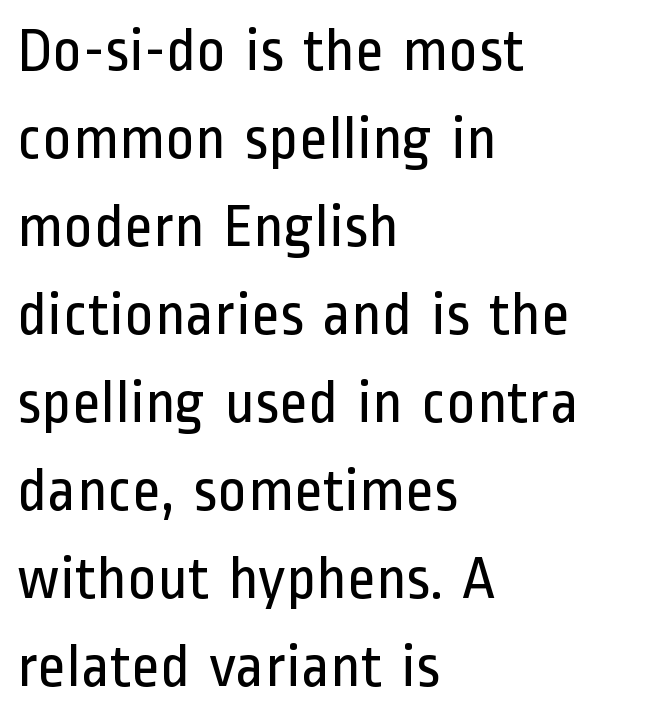
The image shows 62 px regular-weight, condensed sans-serif type, upright; set left-aligned, normal line spacing (1.42x), normal letter spacing, not underlined; low stroke contrast and a medium x-height.
